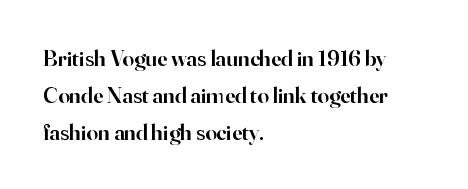
{"italic": "no", "bold": "semi", "underline": "no", "align": "left", "line_spacing": "normal", "line_spacing_ratio": 1.6, "letter_spacing": "normal", "letter_spacing_em": 0.0, "glyph_px": 23}
